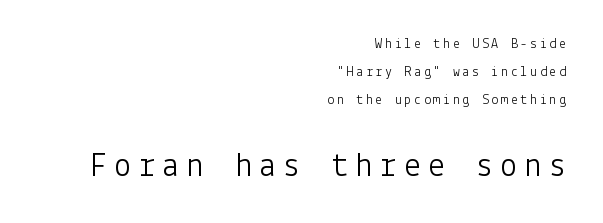
Character size in the trailing block exceeds that of the leading block. Every row of glyphs terminates at an identical x-position on the right. No feet cap the strokes, marking this as sans-serif type. The passage shown is not bold in any degree. Compared with typical paragraphs, the rows here are farther apart.
